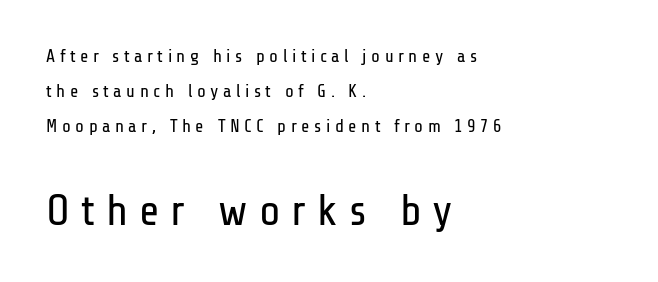
Q: Is the text bold? A: No.
Q: Is the text italic (slanted)? A: No, it is upright.
Q: Is the typeface a serif or a sans-serif typeface? A: Sans-serif.
Q: Is the text underlined? A: No.
Q: How is the paragraph aligned? A: Left-aligned.
Q: Is the spacing between letters normal or unusually wide? A: Unusually wide.
Q: Is the spacing between lines tight, normal or loose? A: Loose.
Q: Which block of text is set in a larger size, the first (top) or the second (bottom)? A: The second (bottom) one.
Q: Width (condensed, normal, or wide)? A: Condensed.
Q: Stroke contrast? A: Low.
Q: x-height? A: Medium.
Q: Monospaced? A: No.
